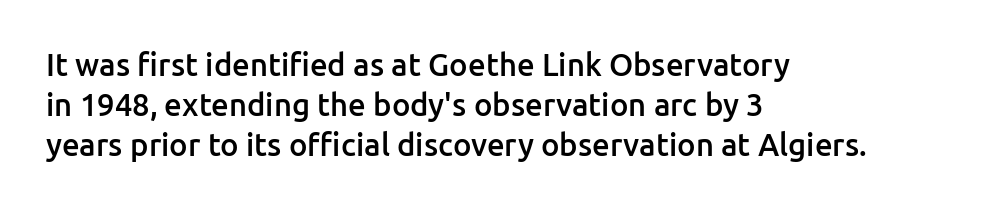
{"serif": "no", "italic": "no", "bold": "semi", "weight": "semibold", "width": "normal", "stroke_contrast": "low", "x_height": "medium", "monospaced": "no", "underline": "no", "align": "left", "line_spacing": "normal", "line_spacing_ratio": 1.29, "letter_spacing": "normal", "letter_spacing_em": 0.0, "glyph_px": 31}
